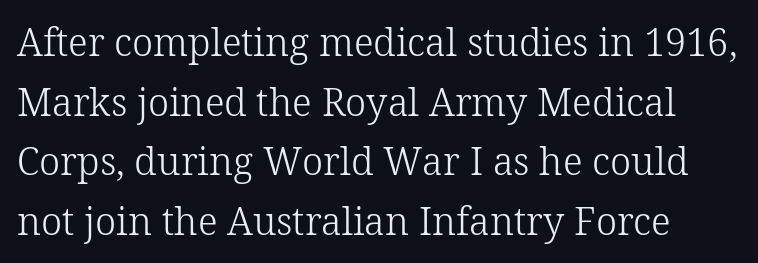
Q: Is the text bold? A: No.
Q: Is the text italic (slanted)? A: No, it is upright.
Q: Is the typeface a serif or a sans-serif typeface? A: Serif.
Q: Is the text underlined? A: No.
Q: Is the spacing between letters normal or unusually wide? A: Normal.
Q: Is the spacing between lines tight, normal or loose? A: Normal.
Q: Width (condensed, normal, or wide)? A: Normal.
Q: Stroke contrast? A: Low.
Q: x-height? A: Medium.
Q: Monospaced? A: No.
